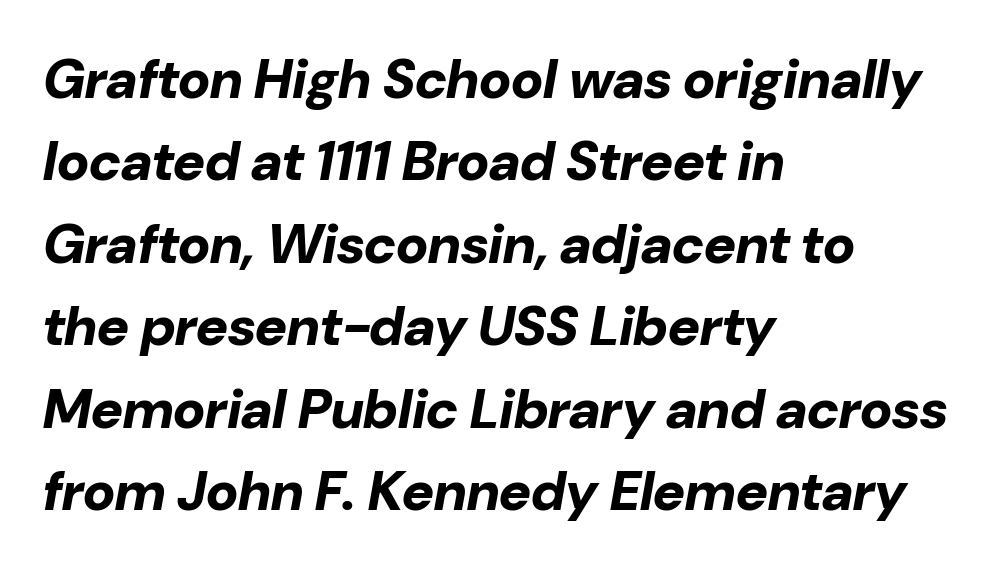
Q: Is the text bold? A: Yes.
Q: Is the text italic (slanted)? A: Yes, it leans right by about 10 degrees.
Q: Is the text underlined? A: No.
Q: How is the paragraph aligned? A: Left-aligned.
Q: Is the spacing between letters normal or unusually wide? A: Normal.
Q: Is the spacing between lines tight, normal or loose? A: Normal.
Q: Width (condensed, normal, or wide)? A: Normal.
Q: Stroke contrast? A: Low.
Q: x-height? A: Medium.
Q: Monospaced? A: No.
